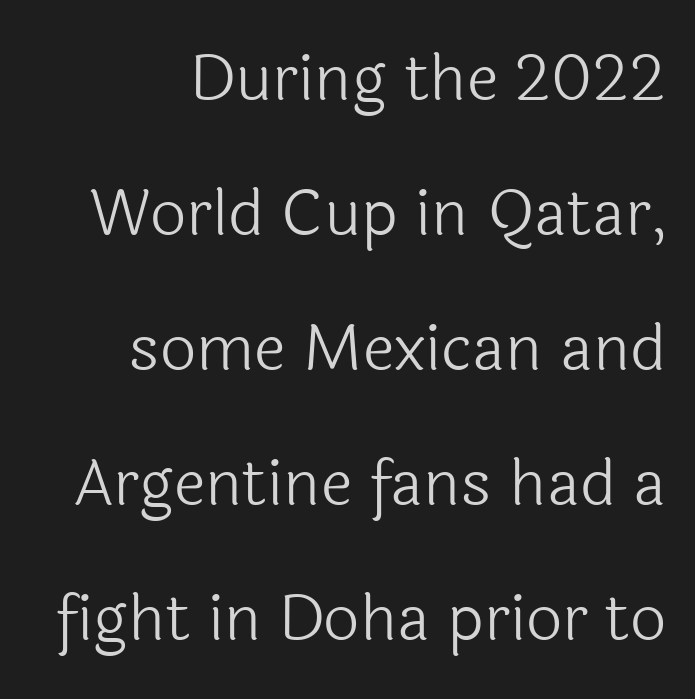
Horizontal alignment here is rightward, an uncommon choice for prose. Underlining? Definitely not there. The designer dialed line spacing up above the default. The text was rendered using a sans face with plain stroke endings. The rendering keeps characters at their native spacing. The axis of the letterforms is exactly vertical.
